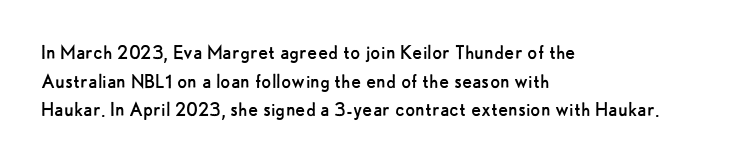
The lines sit at an ordinary, default distance from one another. The text block is weighted toward the left margin, trailing off unevenly rightward. Tracking value appears to be zero — textbook default spacing. Has an underline been added? It has not. Stroke mass is kept to a normal reading level or below.
